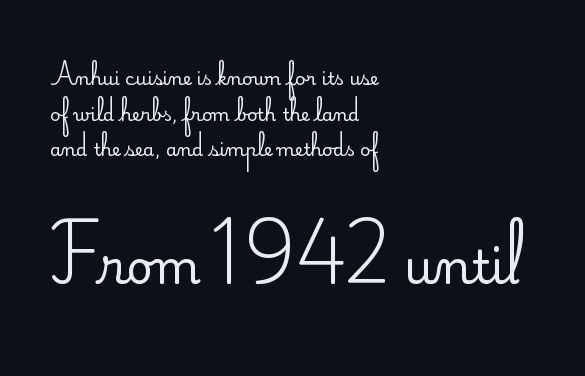
The image shows 46 px regular-weight sans-serif type, upright; set left-aligned, loose line spacing (1.98x), normal letter spacing, not underlined; the second (bottom) block is 2.56x larger; low stroke contrast and a small x-height.
